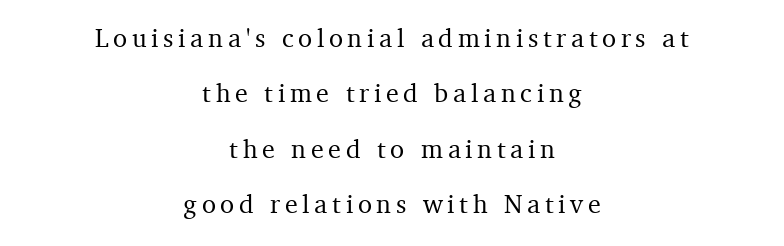
The image shows 26 px text type, upright; set centered, loose line spacing (2.13x), not underlined.
